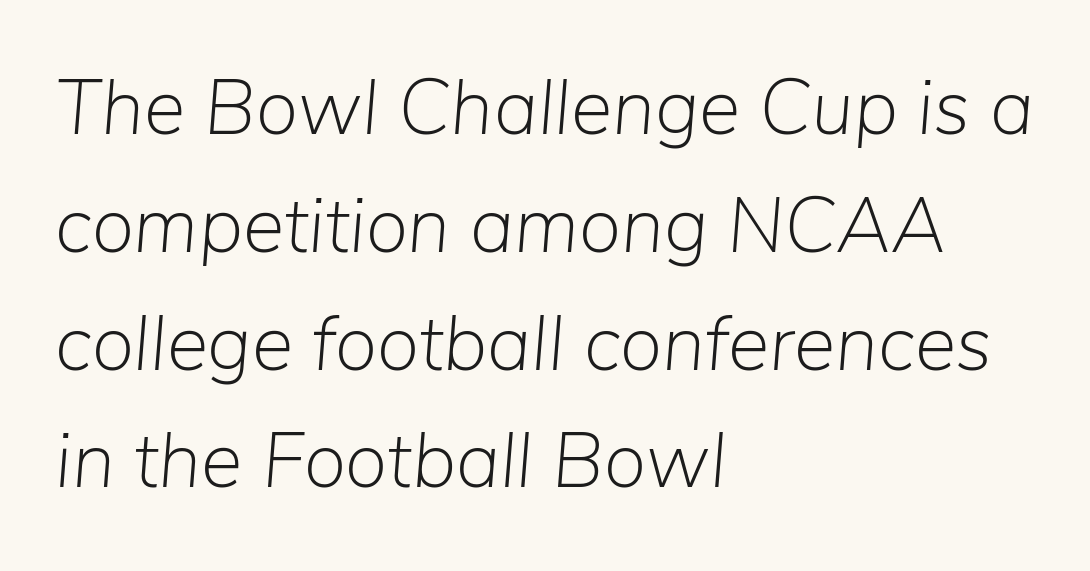
Q: Is the text bold? A: No.
Q: Is the text italic (slanted)? A: Yes, it leans right by about 5 degrees.
Q: Is the text underlined? A: No.
Q: How is the paragraph aligned? A: Left-aligned.
Q: Is the spacing between letters normal or unusually wide? A: Normal.
Q: Is the spacing between lines tight, normal or loose? A: Normal.
Q: Width (condensed, normal, or wide)? A: Normal.
Q: Stroke contrast? A: Low.
Q: x-height? A: Medium.
Q: Monospaced? A: No.
